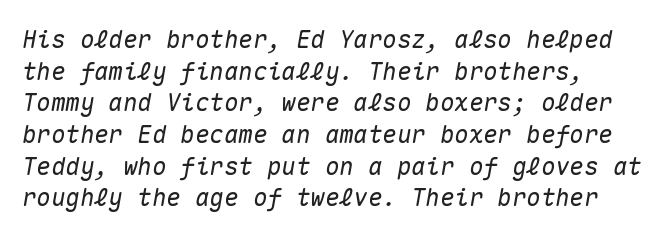
The rendering applies a slant to the glyphs. The gaps between neighbouring characters are ordinary and unremarkable. This block has exactly the height ordinary leading produces. Beneath every word, the page is bare.
